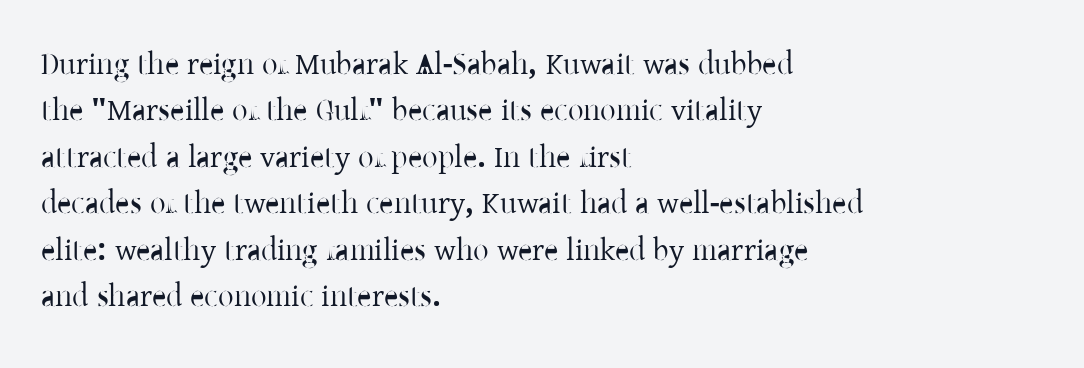
{"serif": "yes", "italic": "no", "width": "normal", "stroke_contrast": "low", "x_height": "medium", "monospaced": "no", "underline": "no", "align": "left", "line_spacing": "normal", "line_spacing_ratio": 1.5, "letter_spacing": "normal", "letter_spacing_em": 0.0, "glyph_px": 31}
